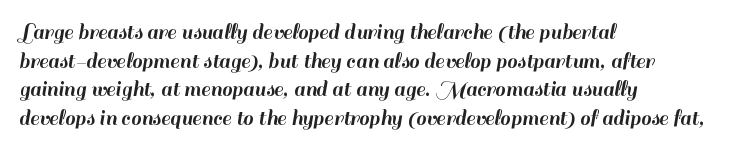
Q: Is the text italic (slanted)? A: Yes.
Q: Is the text underlined? A: No.
Q: How is the paragraph aligned? A: Left-aligned.
Q: Is the spacing between letters normal or unusually wide? A: Normal.
